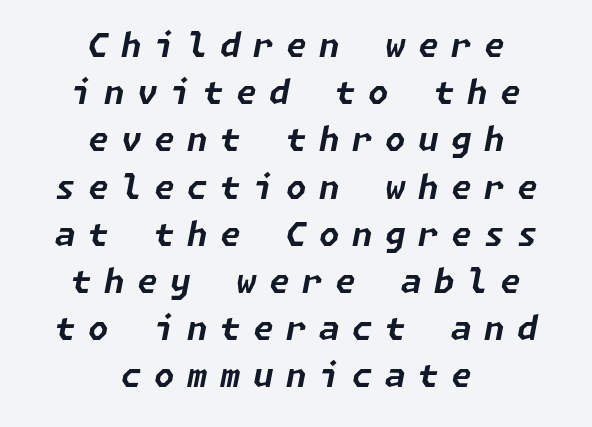
{"italic": "yes", "lean": "right", "slant_degrees": 11, "bold": "yes", "weight": "bold", "width": "normal", "stroke_contrast": "low", "x_height": "medium", "underline": "no", "align": "center", "line_spacing": "normal", "line_spacing_ratio": 1.43, "letter_spacing": "wide", "letter_spacing_em": 0.38, "glyph_px": 33}
